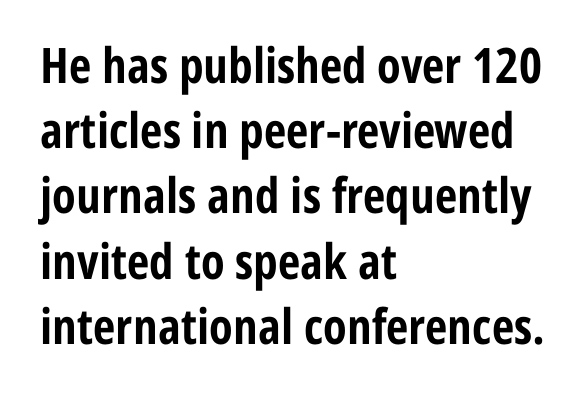
Every stem runs plumb, perpendicular to the baseline. Compared with a centered layout, this one pins lines to the left instead. Looks like regular typesetting: each glyph gets only the width it needs. Clear beneath every line of the passage. These lines sit exactly where default settings would place them.
